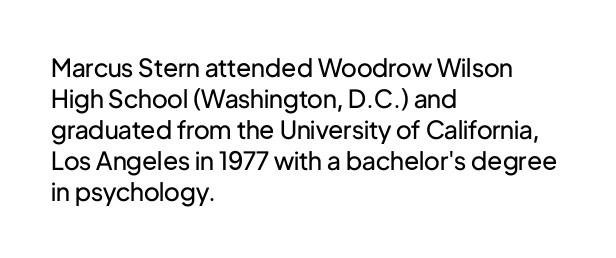
Q: Is the text bold? A: No.
Q: Is the text italic (slanted)? A: No, it is upright.
Q: Is the text underlined? A: No.
Q: How is the paragraph aligned? A: Left-aligned.
Q: Is the spacing between letters normal or unusually wide? A: Normal.
